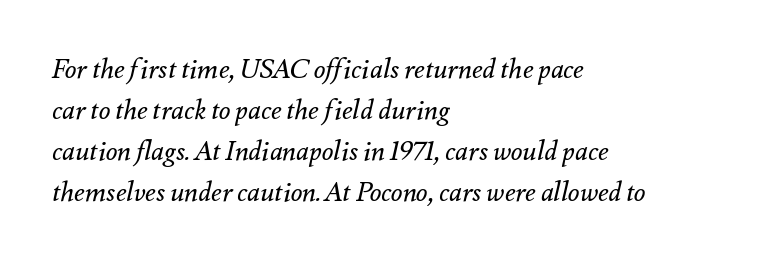
Q: Is the text bold? A: No.
Q: Is the text italic (slanted)? A: Yes, it leans right by about 12 degrees.
Q: Is the text underlined? A: No.
Q: How is the paragraph aligned? A: Left-aligned.
Q: Is the spacing between letters normal or unusually wide? A: Normal.
Q: Is the spacing between lines tight, normal or loose? A: Normal.
